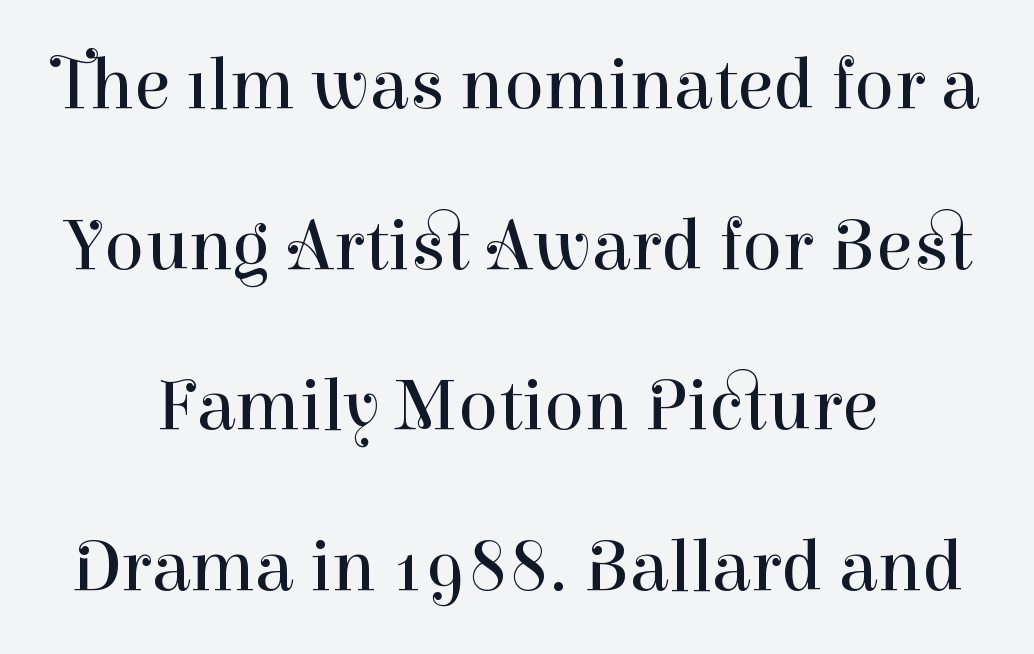
Do the characters align in a grid? No, the font is proportional. Reading down the column, the eye jumps a long way to each next line. The passage shown is not bold in any degree. The face used here is rendered with its standard letterfit. Tall strokes in this sample are plumb rather than angled.
